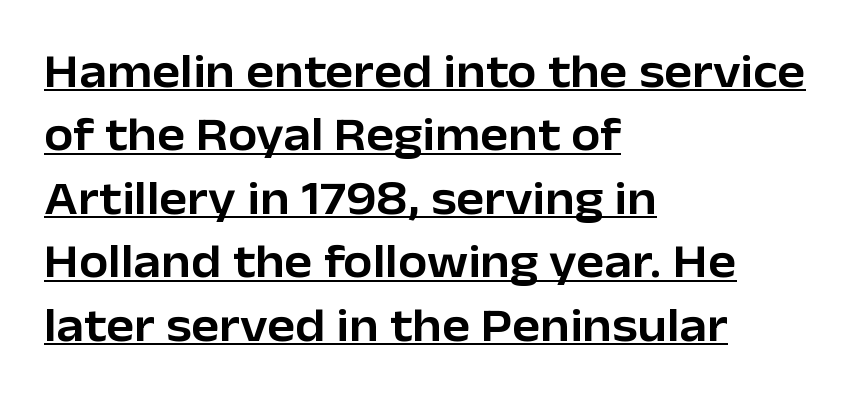
The image shows 47 px sans-serif type, upright; set left-aligned, normal line spacing (1.35x), normal letter spacing, underlined; low stroke contrast and a medium x-height.
